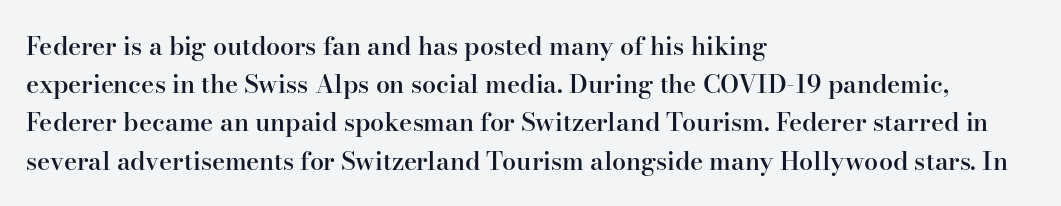
How heavy is the stroke? Medium-heavy — a semibold, shy of bold. Summary of vertical rhythm: regular, with standard interline spacing. Underline: absent. Inter-character spacing is left at the font's built-in metrics. A student would call this left alignment; a typographer would say flush left, rag right. Italic? Not at all — the glyphs are vertical.
